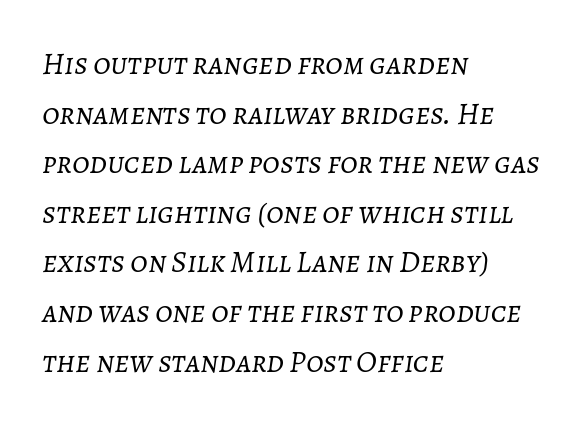
Q: Is the text bold? A: No.
Q: Is the text italic (slanted)? A: Yes, it leans right by about 7 degrees.
Q: Is the text underlined? A: No.
Q: How is the paragraph aligned? A: Left-aligned.
Q: Is the spacing between letters normal or unusually wide? A: Normal.
Q: Is the spacing between lines tight, normal or loose? A: Normal.
Q: Width (condensed, normal, or wide)? A: Normal.
Q: Stroke contrast? A: Low.
Q: x-height? A: Medium.
Q: Monospaced? A: No.
